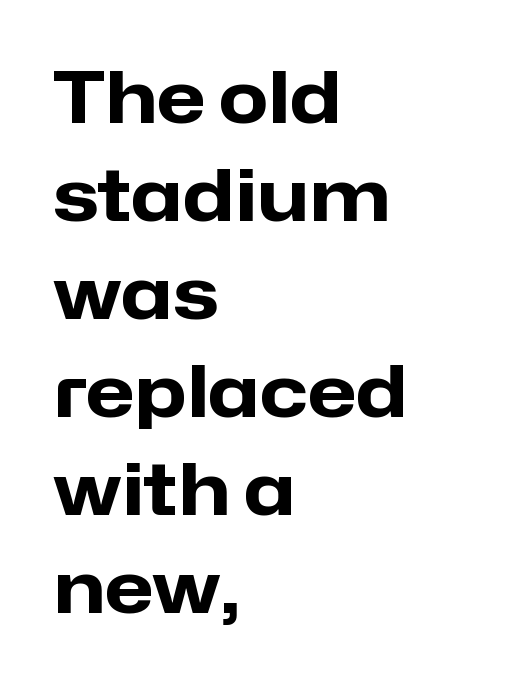
When letters stand straight like this, we call the style roman or upright. Varying glyph widths throughout — classic text-font behaviour. Strong, thick strokes mark this as bold type. Compared with a centered layout, this one pins lines to the left instead. The line texture is even and compact thanks to regular tracking.
